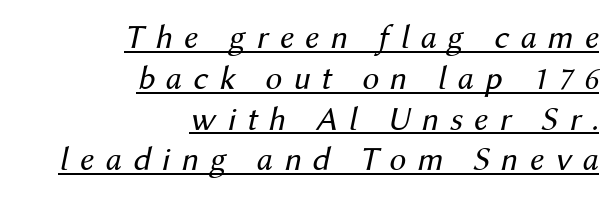
Emphasis-style slanted type is in use. Proportional: the letters do not fall into vertical columns. A continuous stroke trails under the words, as in a hyperlink. This rendering widens character spacing well past its baseline value. Unbolded letterforms with no extra heft.
